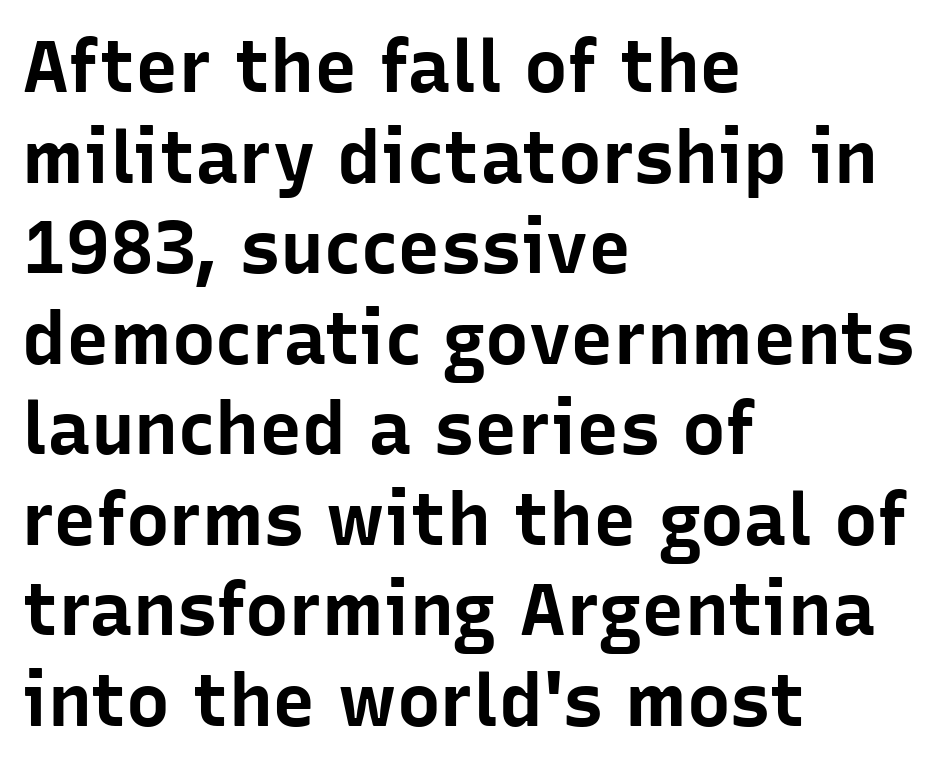
A roman cut, with each character standing at attention. This sample uses a sans-serif face. Letter spacing: default. The lines are quadded left.
